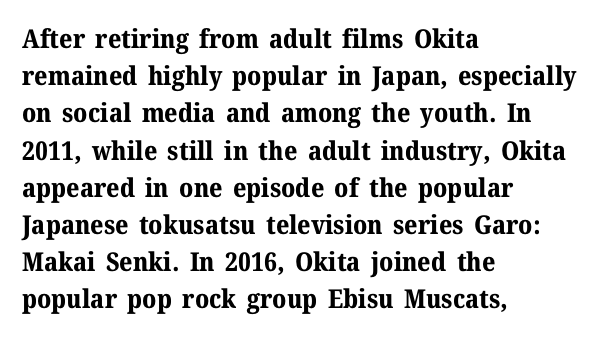
{"italic": "no", "bold": "yes", "underline": "no", "align": "left", "line_spacing": "normal", "line_spacing_ratio": 1.43, "letter_spacing": "normal", "letter_spacing_em": 0.0, "glyph_px": 26}
